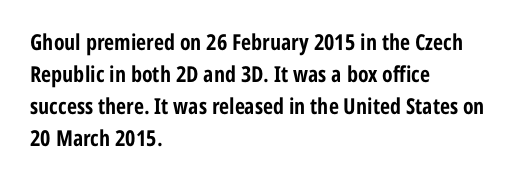
Students, observe: this is what conventionally led text looks like. Ascenders rise straight up at ninety degrees. Pretty heavy lettering here — definitely bold. The words here are not underlined.
